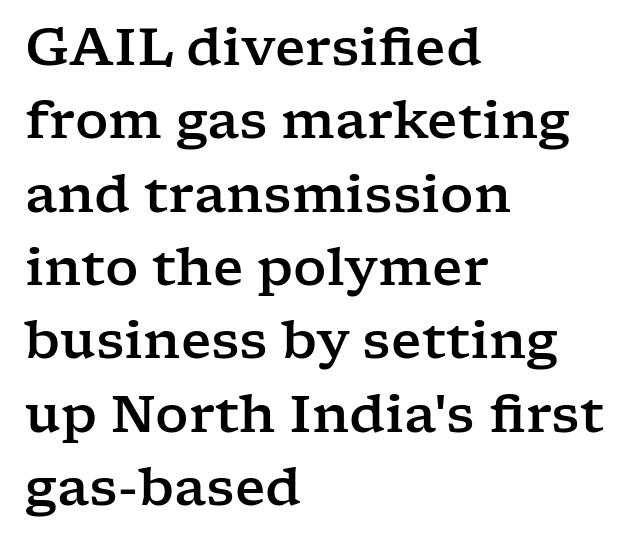
{"serif": "yes", "italic": "no", "width": "wide", "stroke_contrast": "low", "x_height": "medium", "monospaced": "no", "underline": "no", "align": "left", "line_spacing": "normal", "line_spacing_ratio": 1.41, "letter_spacing": "normal", "letter_spacing_em": 0.0, "glyph_px": 52}
